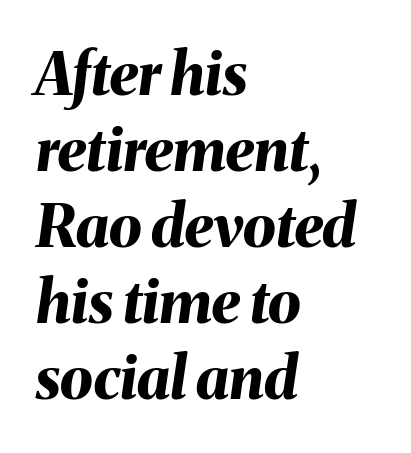
Q: Is the text bold? A: Yes.
Q: Is the text italic (slanted)? A: Yes, it leans right by about 8 degrees.
Q: Is the text underlined? A: No.
Q: How is the paragraph aligned? A: Left-aligned.
Q: Is the spacing between letters normal or unusually wide? A: Normal.
Q: Is the spacing between lines tight, normal or loose? A: Normal.
Q: Width (condensed, normal, or wide)? A: Normal.
Q: Stroke contrast? A: Medium.
Q: x-height? A: Medium.
Q: Monospaced? A: No.
